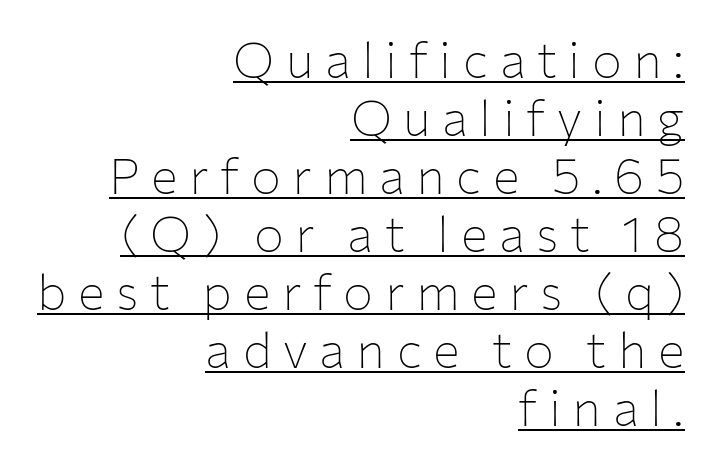
{"serif": "no", "italic": "no", "bold": "no", "weight": "thin", "width": "normal", "stroke_contrast": "low", "x_height": "medium", "monospaced": "no", "underline": "yes", "align": "right", "line_spacing_ratio": 1.16, "letter_spacing": "wide", "letter_spacing_em": 0.23, "glyph_px": 50}
